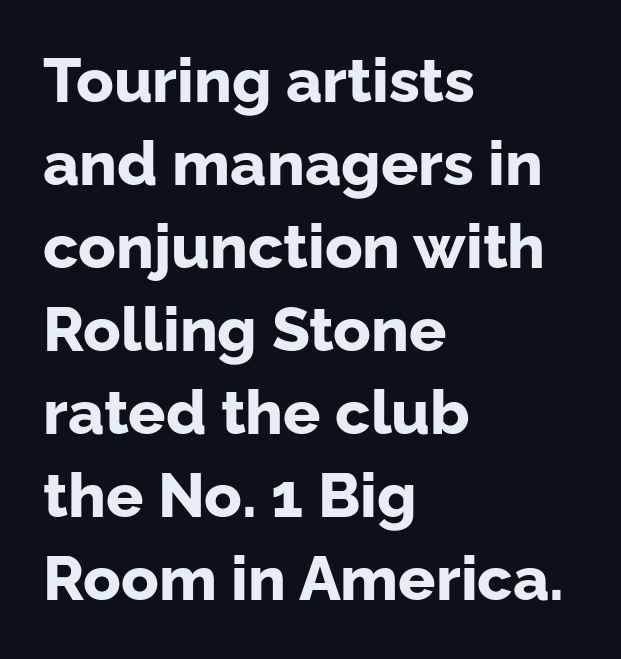
The image shows 62 px bold sans-serif type, upright; set left-aligned, normal line spacing (1.34x), normal letter spacing, not underlined; low stroke contrast and a medium x-height.
